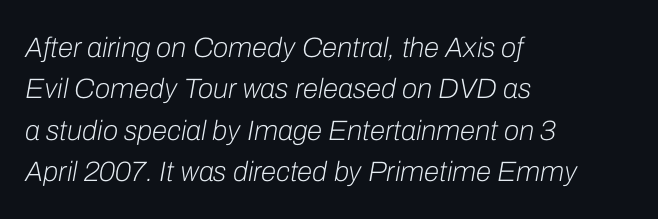
Q: Is the text bold? A: No.
Q: Is the text italic (slanted)? A: Yes, it leans right by about 10 degrees.
Q: Is the text underlined? A: No.
Q: How is the paragraph aligned? A: Left-aligned.
Q: Is the spacing between letters normal or unusually wide? A: Normal.
Q: Is the spacing between lines tight, normal or loose? A: Normal.
Q: Width (condensed, normal, or wide)? A: Normal.
Q: Stroke contrast? A: Low.
Q: x-height? A: Medium.
Q: Monospaced? A: No.
